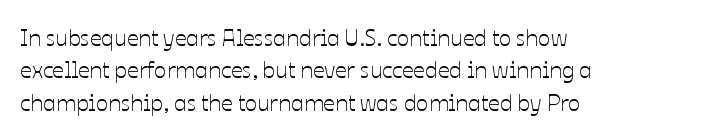
Rule under the text: the space is simply empty. Glyph-to-glyph distance matches everyday printed text. This block has exactly the height ordinary leading produces. Every character sits straight up, as roman type does. Teacher's note: observe the even left margin — that is flush-left alignment.
